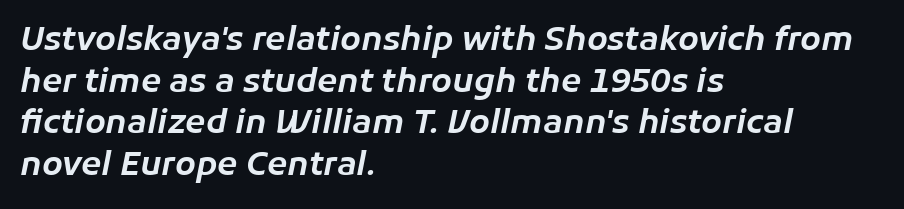
These lines are rendered in a variable-pitch font. Each line starts at the same left margin while the right side varies. In terms of letterspacing, this is plain default setting. The text carries the slant typical of an italic or oblique font.
